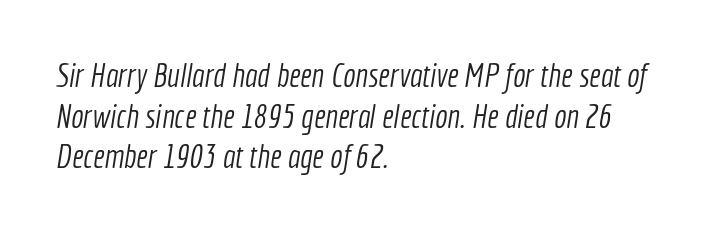
The letters advance in unequal steps, a hallmark of proportional type. Type style note: lacks serifs. Left-aligned paragraph, ragged on the right. Plain, unruled lines of type. Stroke mass is kept to a normal reading level or below. The passage shown has conventional tracking throughout.
